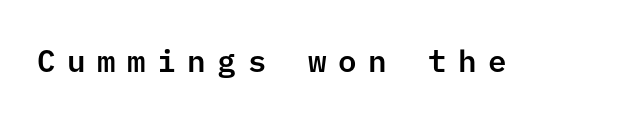
Quick note: not italic, upright. Inter-character spacing is expanded well beyond the font's built-in metrics. The string is rendered with underlining switched off. The font family rendered here belongs to the sans-serif group.
